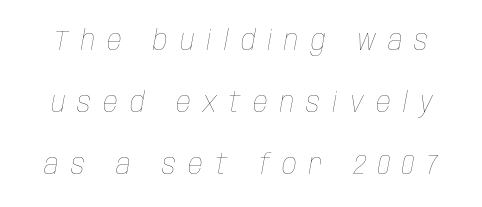
Q: Is the text bold? A: No.
Q: Is the text italic (slanted)? A: Yes, it leans right by about 10 degrees.
Q: Is the text underlined? A: No.
Q: Is the spacing between letters normal or unusually wide? A: Unusually wide.
Q: Is the spacing between lines tight, normal or loose? A: Loose.
Q: Width (condensed, normal, or wide)? A: Condensed.
Q: Stroke contrast? A: Low.
Q: x-height? A: Large.
Q: Monospaced? A: No.
